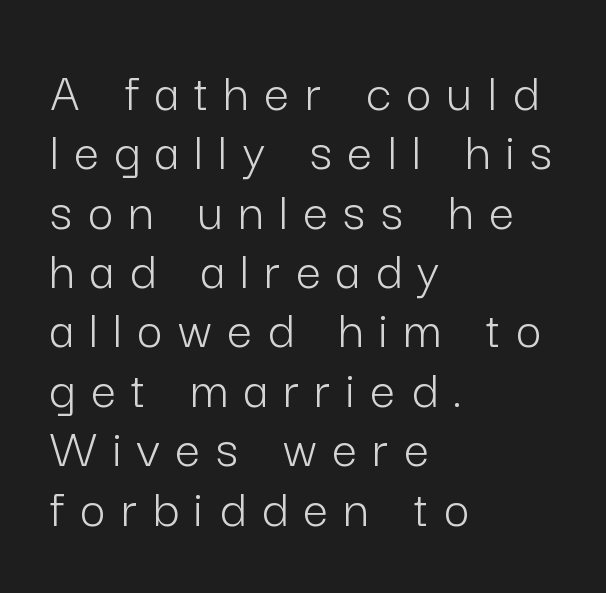
Loose tracking; the words dissolve into strings of separated letters. The letters stand upright; this is a roman face. In CSS terms this would be text-align: left. Clear beneath every line of the passage.
